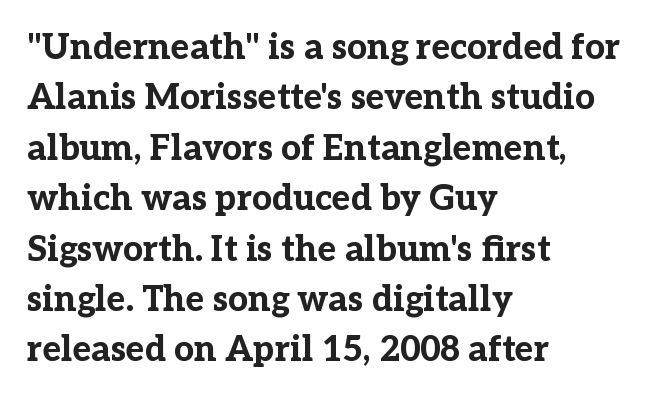
{"serif": "yes", "italic": "no", "bold": "yes", "weight": "bold", "width": "normal", "stroke_contrast": "low", "x_height": "medium", "monospaced": "no", "underline": "no", "align": "left", "line_spacing": "normal", "line_spacing_ratio": 1.44, "letter_spacing": "normal", "letter_spacing_em": 0.0, "glyph_px": 35}
